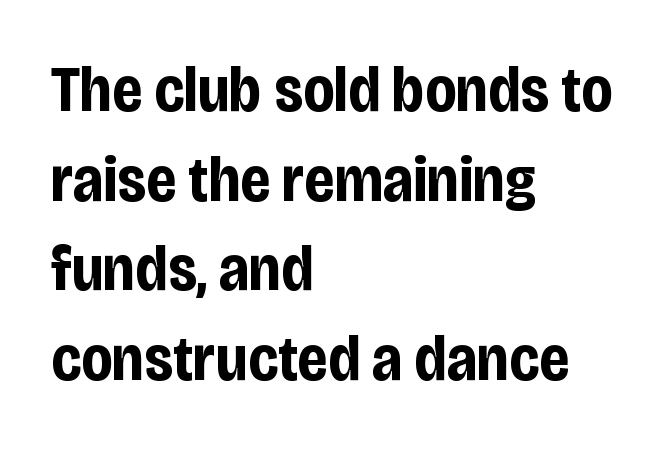
The image shows 64 px bold, condensed sans-serif type, upright; set left-aligned, normal line spacing (1.4x), normal letter spacing, not underlined; low stroke contrast and a large x-height.
